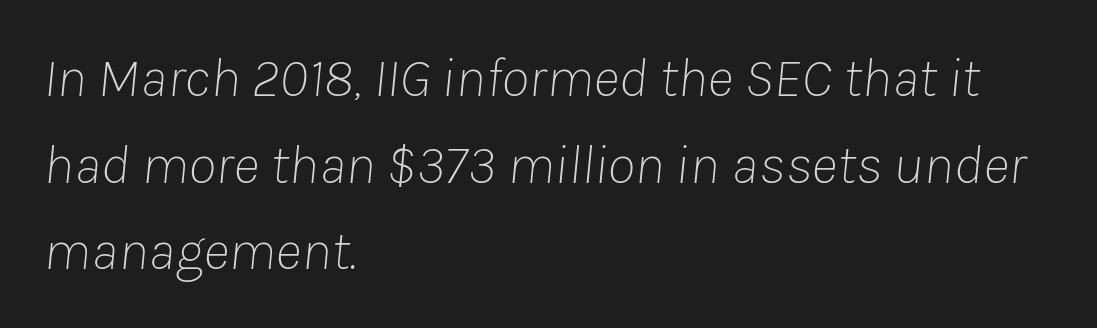
Anything drawn beneath the words? Only blank space. The letterforms sit shoulder to shoulder at normal distance. The weight would be labelled regular, book, light, or lighter still. The passage is arranged the way most books set body copy — flush left. A typesetter would call this proportional, since set widths differ per character. Is there much room between lines? A standard amount, neither cramped nor airy.
